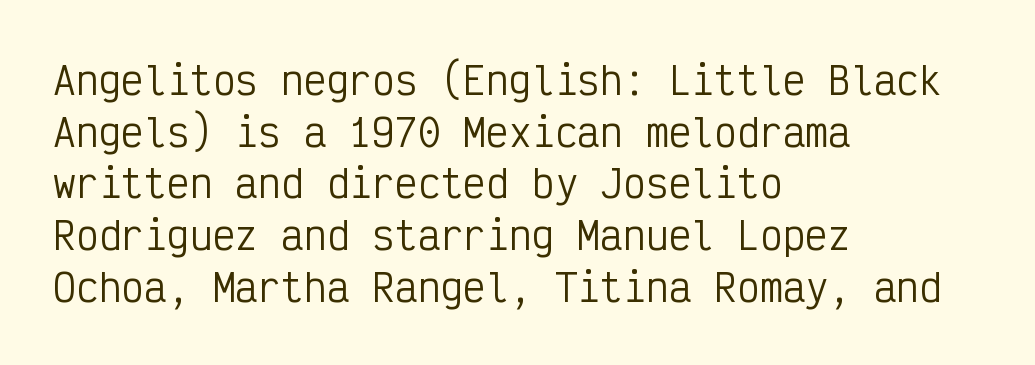
{"serif": "no", "italic": "no", "bold": "no", "weight": "regular", "width": "condensed", "stroke_contrast": "low", "x_height": "medium", "monospaced": "yes", "underline": "no", "align": "left", "line_spacing": "normal", "line_spacing_ratio": 1.36, "letter_spacing": "normal", "letter_spacing_em": 0.0, "glyph_px": 38}
